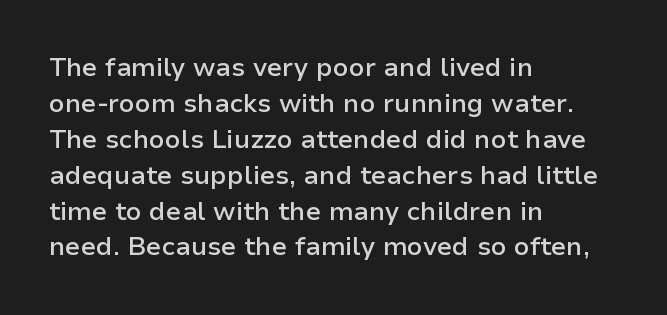
The glyphs have the mass of a demibold cut, below bold. The rendering uses a moderate line-height, typical for paragraphs. Here the glyphs are tracked normally, forming tight word shapes. The rag falls on the right side of this text block.
